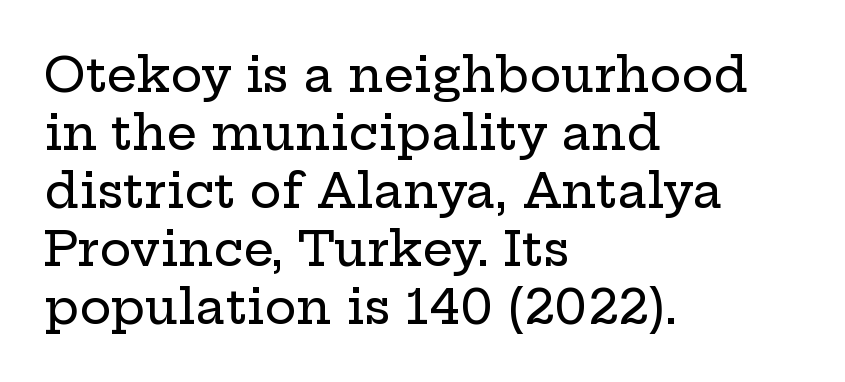
The image shows 48 px wide serif type, upright; set left-aligned, line spacing 1.21x, normal letter spacing, not underlined; low stroke contrast and a medium x-height.
